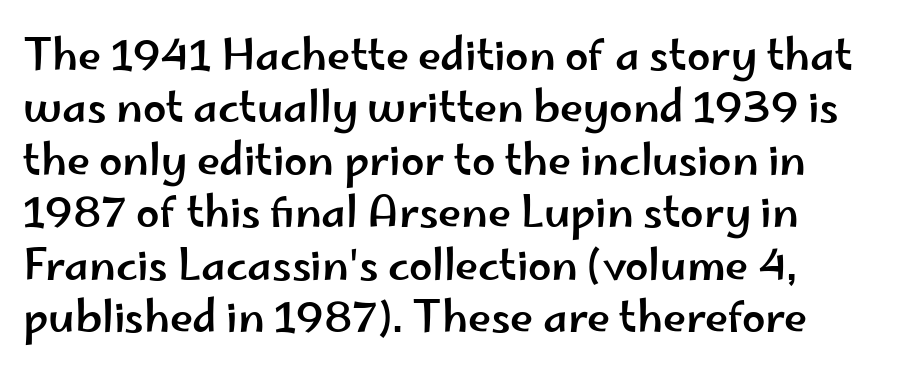
The image shows 42 px wide sans-serif type, upright; set normal line spacing (1.25x), normal letter spacing, not underlined; low stroke contrast and a small x-height.
